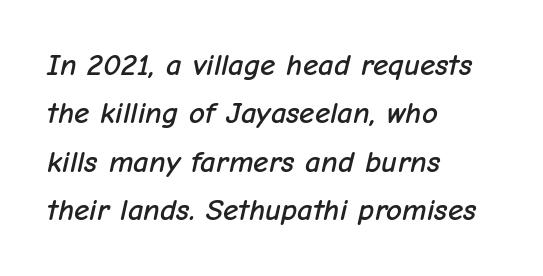
Q: Is the text italic (slanted)? A: Yes, it leans right by about 12 degrees.
Q: Is the text underlined? A: No.
Q: How is the paragraph aligned? A: Left-aligned.
Q: Is the spacing between letters normal or unusually wide? A: Normal.
Q: Is the spacing between lines tight, normal or loose? A: Normal.
Q: Width (condensed, normal, or wide)? A: Normal.
Q: Stroke contrast? A: Low.
Q: x-height? A: Medium.
Q: Monospaced? A: No.
